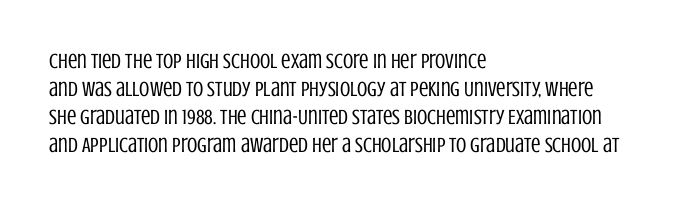
The image shows 21 px text type, upright; set left-aligned, normal line spacing (1.33x), normal letter spacing, not underlined.
